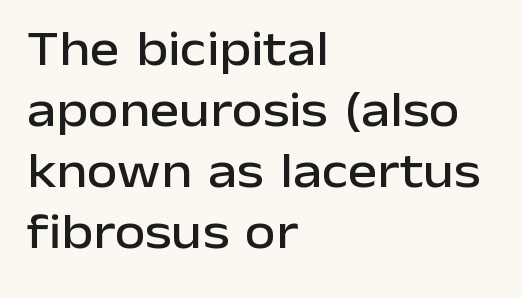
Do the letters lean? They stand straight. Characters follow at the spacing the type designer built in. Clear beneath every line of the passage. Font category for this specimen: sans-serif. If you drew a ruler down the left edge, every line would touch it.
